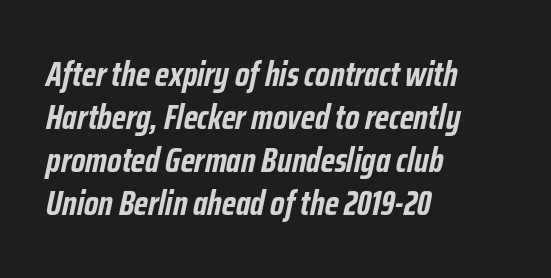
Q: Is the text bold? A: Yes.
Q: Is the text italic (slanted)? A: Yes, it leans right by about 12 degrees.
Q: Is the text underlined? A: No.
Q: How is the paragraph aligned? A: Left-aligned.
Q: Is the spacing between letters normal or unusually wide? A: Normal.
Q: Width (condensed, normal, or wide)? A: Condensed.
Q: Stroke contrast? A: Low.
Q: x-height? A: Medium.
Q: Monospaced? A: No.
